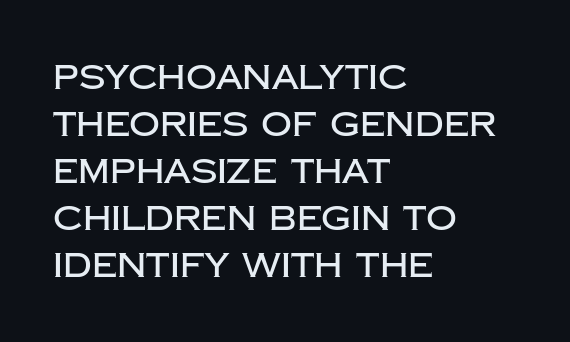
This sample uses an upright cut, with every glyph sitting square on the baseline. This rendering features lettering with no underline. Regarding leading, the lines here are spaced in the standard way. Horizontal alignment here is leftward, the default for most running prose.
